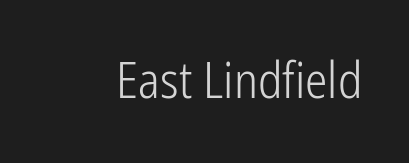
{"serif": "no", "italic": "no", "bold": "no", "weight": "light", "width": "condensed", "stroke_contrast": "low", "x_height": "medium", "monospaced": "no", "underline": "no", "letter_spacing": "normal", "letter_spacing_em": 0.0, "glyph_px": 50}
